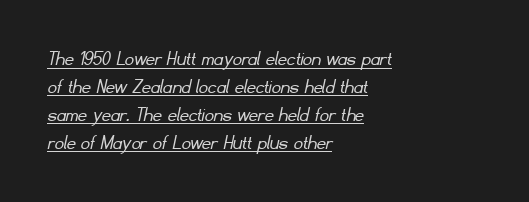
The image shows 22 px text type; set left-aligned, normal line spacing (1.27x), normal letter spacing, underlined.
